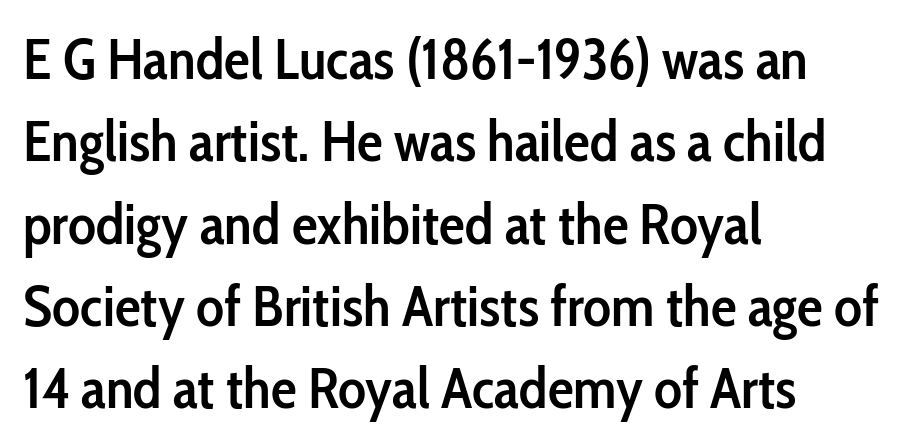
Q: Is the text bold? A: Semi-bold.
Q: Is the text italic (slanted)? A: No, it is upright.
Q: Is the typeface a serif or a sans-serif typeface? A: Sans-serif.
Q: Is the text underlined? A: No.
Q: How is the paragraph aligned? A: Left-aligned.
Q: Is the spacing between letters normal or unusually wide? A: Normal.
Q: Is the spacing between lines tight, normal or loose? A: Normal.
Q: Width (condensed, normal, or wide)? A: Condensed.
Q: Stroke contrast? A: Low.
Q: x-height? A: Medium.
Q: Monospaced? A: No.
